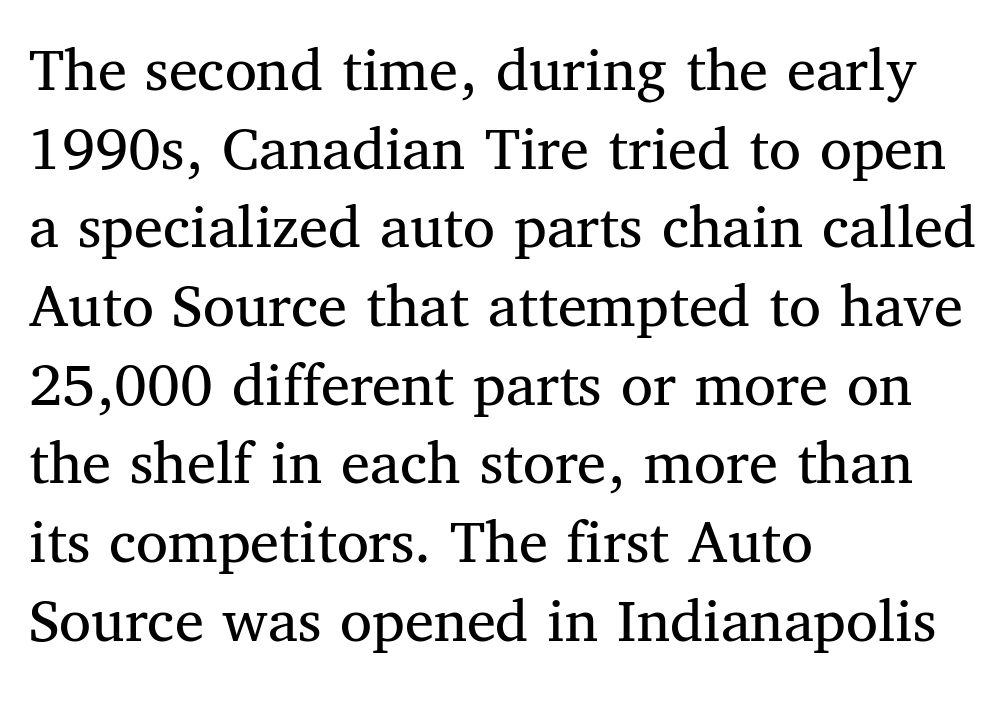
{"serif": "yes", "italic": "no", "bold": "no", "weight": "regular", "width": "normal", "stroke_contrast": "medium", "x_height": "medium", "monospaced": "no", "underline": "no", "align": "left", "line_spacing_ratio": 1.21, "letter_spacing": "normal", "letter_spacing_em": 0.0, "glyph_px": 65}
